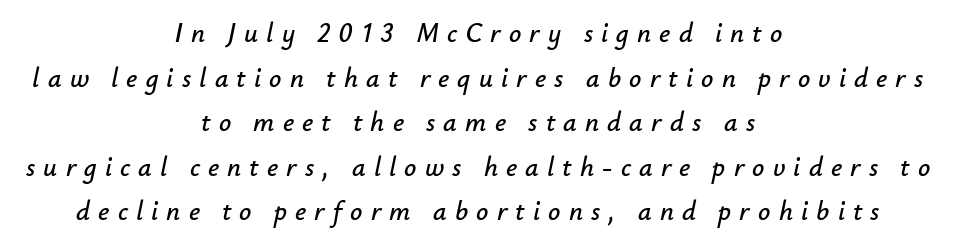
The tracking reads as deliberately expanded to a designer's eye. The rendering applies a slant to the glyphs. The paragraph has two soft edges and a firm central axis. The rows are spaced the way most documents space them.
